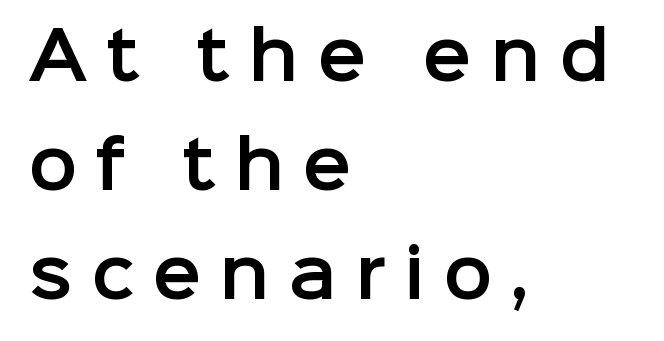
Compared with typical body copy, the letter spacing here is much looser. Is there much room between lines? A standard amount, neither cramped nor airy. A bare baseline throughout the passage. All the whitespace from short lines collects on the right. Look at the bottom of the vertical strokes: they stop flat, with no serifs.
